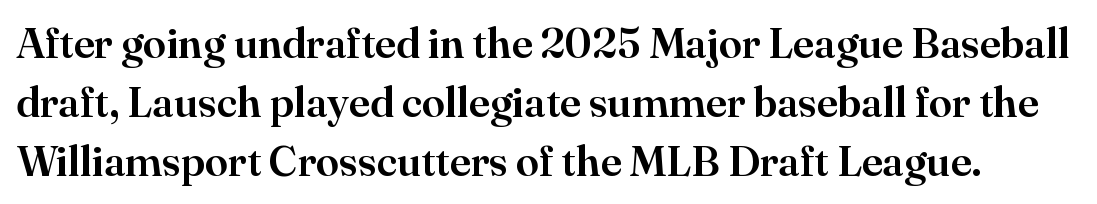
The image shows 42 px serif type, upright; set normal line spacing (1.41x), normal letter spacing, not underlined; high stroke contrast and a small x-height.
